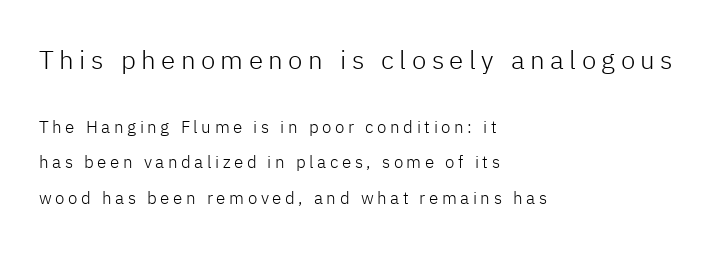
The letters look calm and open, with moderate or lighter stems. The type sits square on the baseline with zero lean. Here the glyphs are tracked loosely, breaking word shapes into spaced letters. The baseline area is clear.
